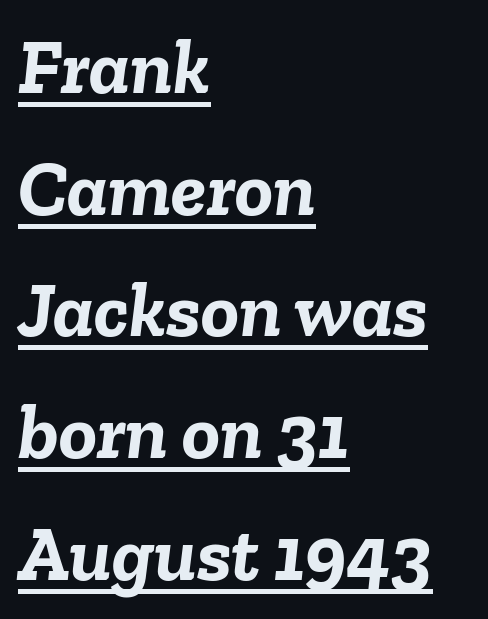
Q: Is the text bold? A: Yes.
Q: Is the text italic (slanted)? A: Yes, it leans right by about 6 degrees.
Q: Is the text underlined? A: Yes.
Q: How is the paragraph aligned? A: Left-aligned.
Q: Is the spacing between letters normal or unusually wide? A: Normal.
Q: Is the spacing between lines tight, normal or loose? A: Normal.
Q: Width (condensed, normal, or wide)? A: Normal.
Q: Stroke contrast? A: Low.
Q: x-height? A: Medium.
Q: Monospaced? A: No.
